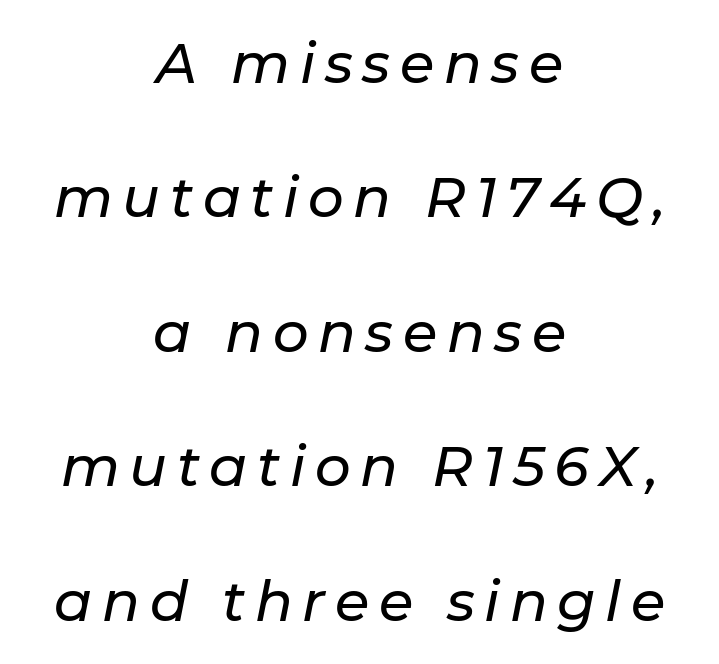
Q: Is the text italic (slanted)? A: Yes, it leans right by about 11 degrees.
Q: Is the text underlined? A: No.
Q: How is the paragraph aligned? A: Centered.
Q: Is the spacing between lines tight, normal or loose? A: Loose.
Q: Width (condensed, normal, or wide)? A: Normal.
Q: Stroke contrast? A: Low.
Q: x-height? A: Medium.
Q: Monospaced? A: No.
